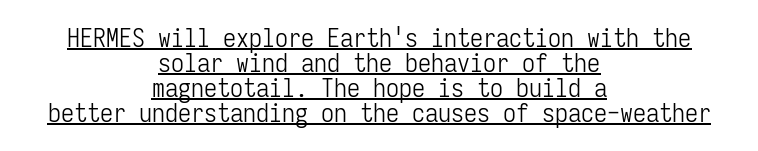
{"italic": "no", "bold": "no", "underline": "yes", "align": "center", "line_spacing": "tight", "line_spacing_ratio": 0.96, "letter_spacing": "normal", "letter_spacing_em": 0.0, "glyph_px": 26}
